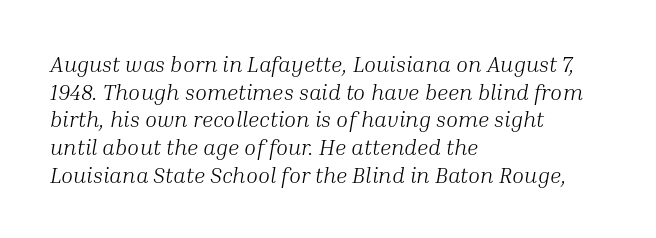
Q: Is the text bold? A: No.
Q: Is the text italic (slanted)? A: Yes, it leans right by about 10 degrees.
Q: Is the text underlined? A: No.
Q: How is the paragraph aligned? A: Left-aligned.
Q: Is the spacing between letters normal or unusually wide? A: Normal.
Q: Is the spacing between lines tight, normal or loose? A: Normal.
